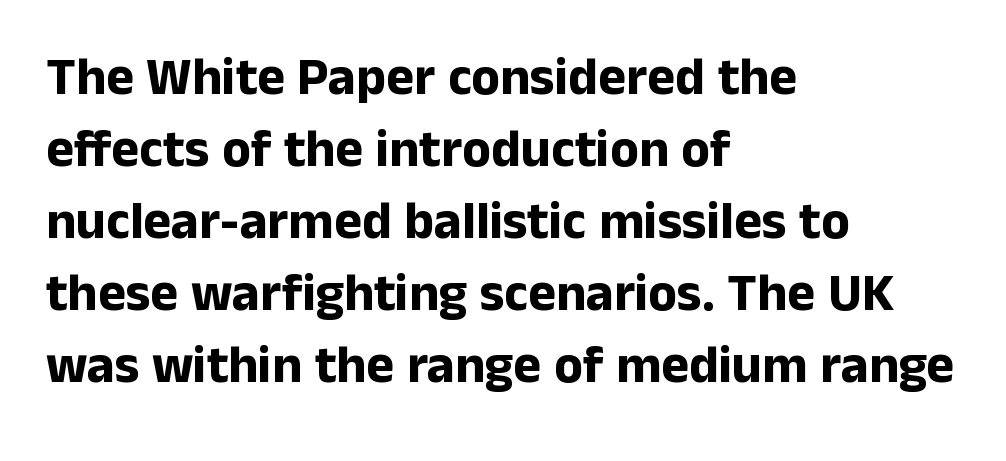
Q: Is the text bold? A: Yes.
Q: Is the text italic (slanted)? A: No, it is upright.
Q: Is the typeface a serif or a sans-serif typeface? A: Sans-serif.
Q: Is the text underlined? A: No.
Q: How is the paragraph aligned? A: Left-aligned.
Q: Is the spacing between letters normal or unusually wide? A: Normal.
Q: Is the spacing between lines tight, normal or loose? A: Normal.
Q: Width (condensed, normal, or wide)? A: Normal.
Q: Stroke contrast? A: Low.
Q: x-height? A: Medium.
Q: Monospaced? A: No.
